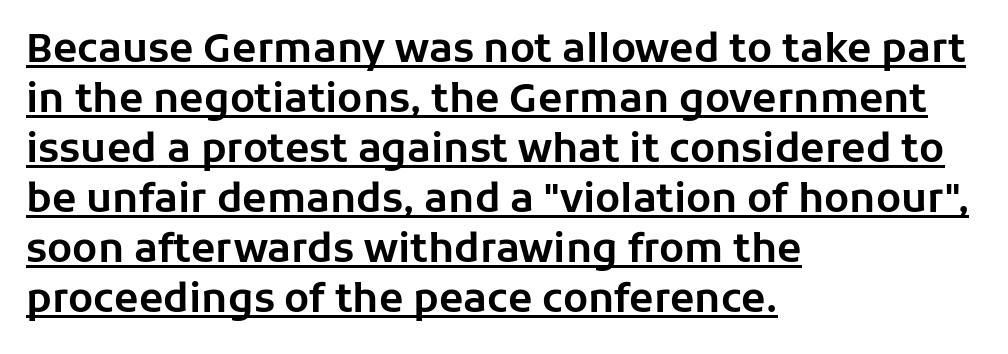
Q: Is the text italic (slanted)? A: No, it is upright.
Q: Is the typeface a serif or a sans-serif typeface? A: Sans-serif.
Q: Is the text underlined? A: Yes.
Q: How is the paragraph aligned? A: Left-aligned.
Q: Is the spacing between letters normal or unusually wide? A: Normal.
Q: Is the spacing between lines tight, normal or loose? A: Normal.
Q: Width (condensed, normal, or wide)? A: Normal.
Q: Stroke contrast? A: Low.
Q: x-height? A: Medium.
Q: Monospaced? A: No.
